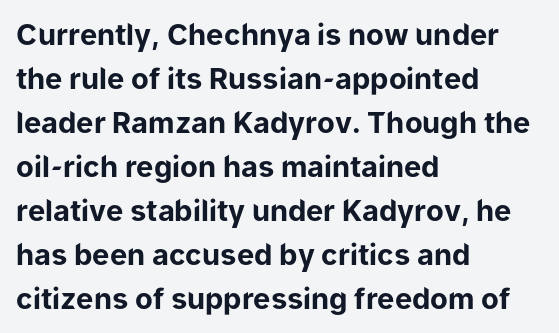
Reading down the column, the eye jumps a familiar distance to each next line. Each letter keeps its own natural width here, so spacing adapts to shape. Leftover space on each line is placed entirely after the last word. You could call the tracking neutral — neither tight nor loose. Check where the strokes stop: nothing finishes them off — pure sans.
